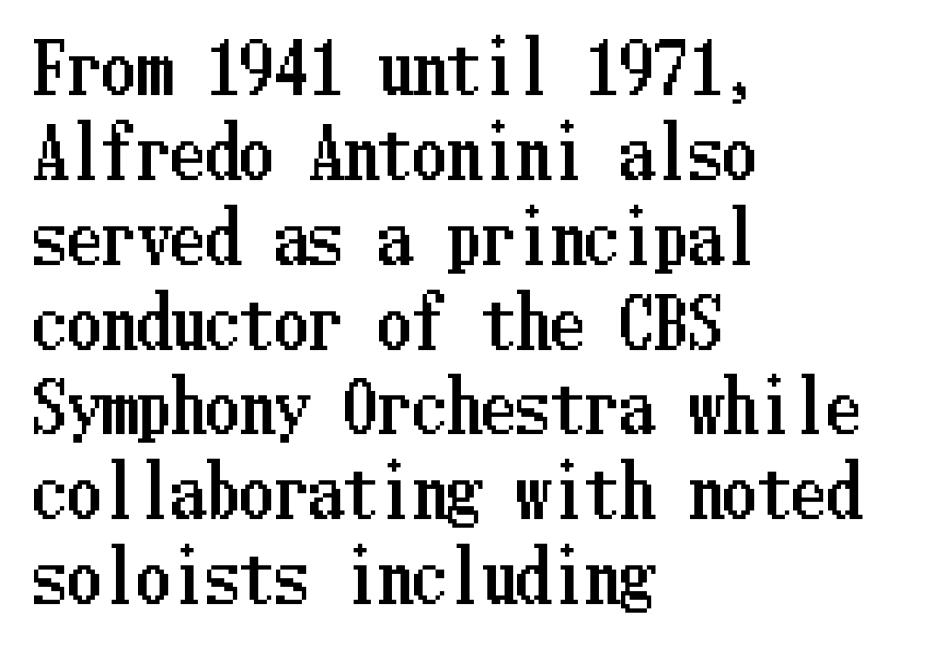
Type without underlining. The lettering holds an erect, upright posture throughout. These lines are set flush left with a ragged right edge. Glyph-to-glyph distance matches everyday printed text.
